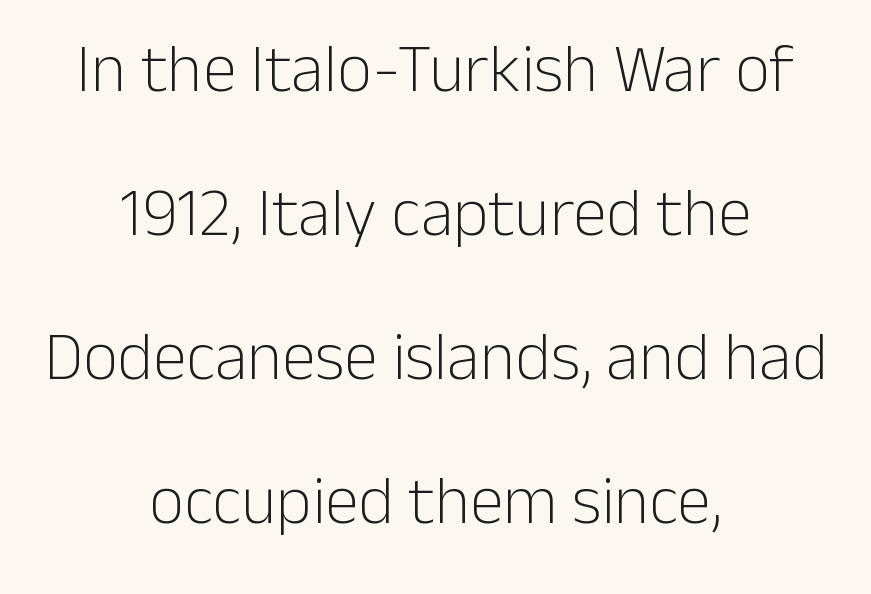
Letterform terminals end flat and unadorned throughout the passage. The font is comparable to plain body text, perhaps lighter. The letters sit at their default tracking, neither squeezed nor spread. Plain, unruled lines of type. A typesetter would mark this as roman, not italic.
